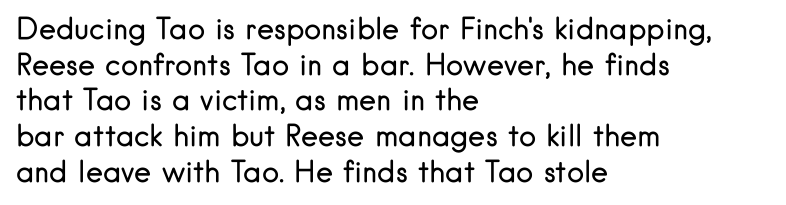
The image shows 29 px regular-weight sans-serif type, upright; set left-aligned, line spacing 1.23x, normal letter spacing, not underlined; low stroke contrast and a small x-height.
